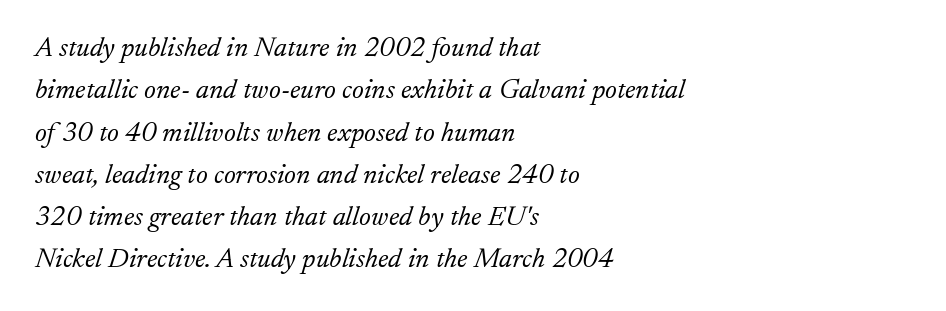
The image shows 28 px light serif type, italic (leaning right); set left-aligned, normal line spacing (1.51x), normal letter spacing, not underlined; low stroke contrast and a small x-height.
